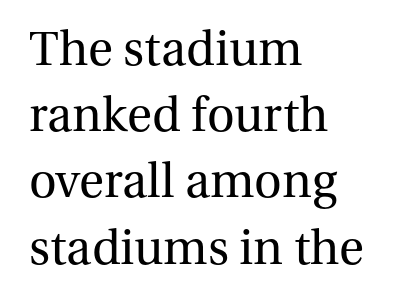
Q: Is the text bold? A: No.
Q: Is the text italic (slanted)? A: No, it is upright.
Q: Is the typeface a serif or a sans-serif typeface? A: Serif.
Q: Is the text underlined? A: No.
Q: How is the paragraph aligned? A: Left-aligned.
Q: Is the spacing between letters normal or unusually wide? A: Normal.
Q: Is the spacing between lines tight, normal or loose? A: Normal.
Q: Width (condensed, normal, or wide)? A: Normal.
Q: Stroke contrast? A: Medium.
Q: x-height? A: Medium.
Q: Monospaced? A: No.
